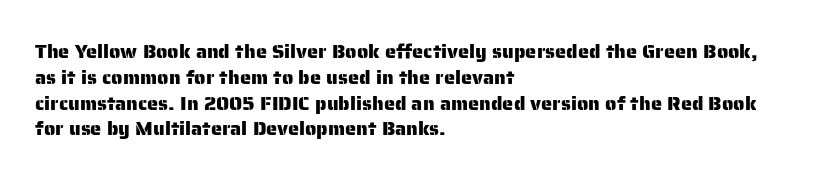
{"italic": "no", "underline": "no", "align": "left", "line_spacing": "normal", "line_spacing_ratio": 1.29, "letter_spacing": "normal", "letter_spacing_em": 0.0, "glyph_px": 20}
